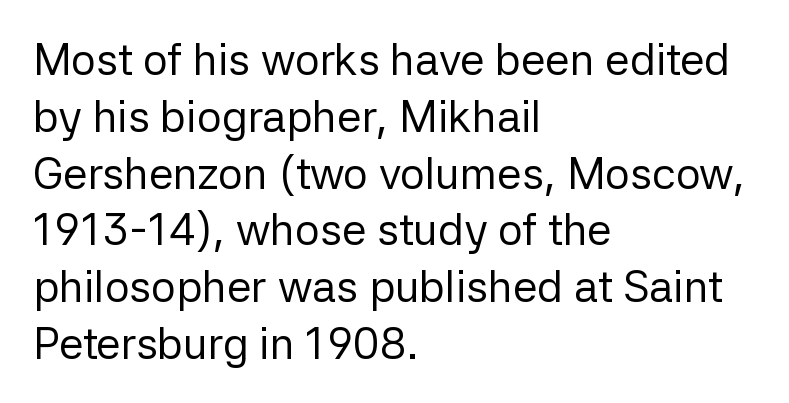
The image shows 44 px regular-weight sans-serif type, upright; set left-aligned, normal line spacing (1.29x), normal letter spacing, not underlined; low stroke contrast and a medium x-height.
